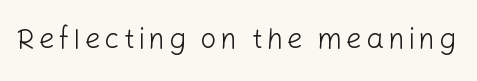
The image shows 29 px light sans-serif type, upright; set not underlined; low stroke contrast and a medium x-height.
